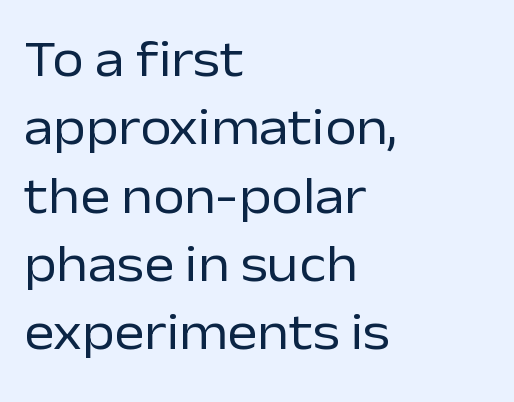
The image shows 51 px regular-weight sans-serif type, upright; set left-aligned, normal line spacing (1.34x), normal letter spacing, not underlined; low stroke contrast and a medium x-height.
